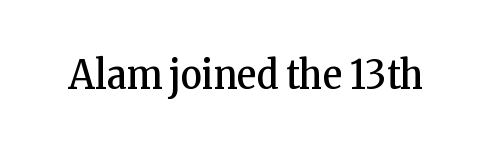
Q: Is the text bold? A: No.
Q: Is the text italic (slanted)? A: No, it is upright.
Q: Is the typeface a serif or a sans-serif typeface? A: Serif.
Q: Is the text underlined? A: No.
Q: Is the spacing between letters normal or unusually wide? A: Normal.
Q: Width (condensed, normal, or wide)? A: Condensed.
Q: Stroke contrast? A: Low.
Q: x-height? A: Medium.
Q: Monospaced? A: No.
